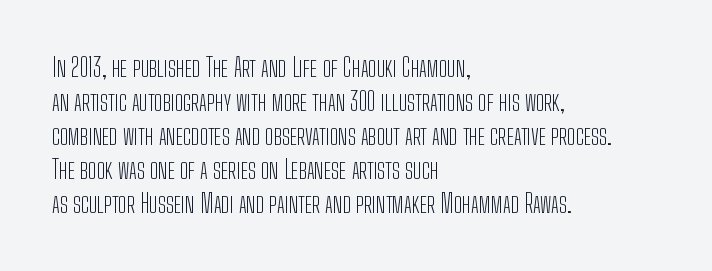
A normal amount of white space separates one row of letters from the next. Honestly, the letter spacing is just normal — you wouldn't notice it. The font's upright variant was chosen for this text. Is this a heavy cut? Hardly; it is regular or lighter. Caption: multi-line text, flush left, ragged right.
